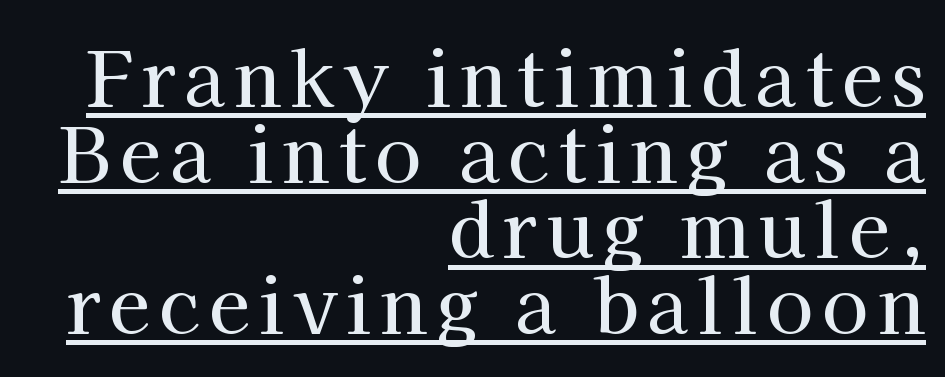
Underlined type. Spacing verdict: proportional, widths tailored to each character. The designer dialed line spacing down below the default. Unlike italic type, these characters show no tilt at all.
